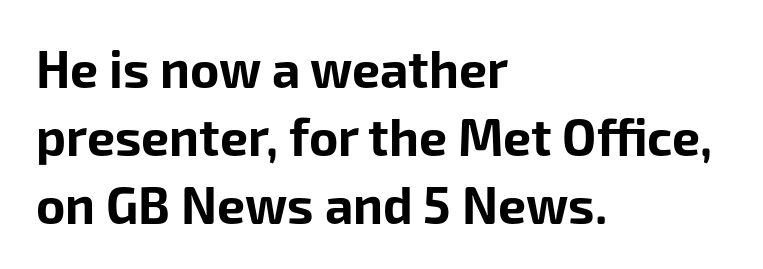
The image shows 50 px bold sans-serif type, upright; set left-aligned, normal line spacing (1.36x), normal letter spacing, not underlined; low stroke contrast and a medium x-height.
